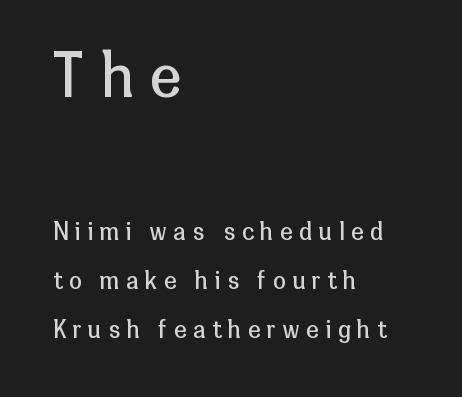
The image shows 58 px regular-weight sans-serif type, upright; set left-aligned, loose line spacing (2.12x), unusually wide letter spacing (+0.3 em), not underlined; the first (top) block is 2.52x larger; low stroke contrast and a medium x-height.
